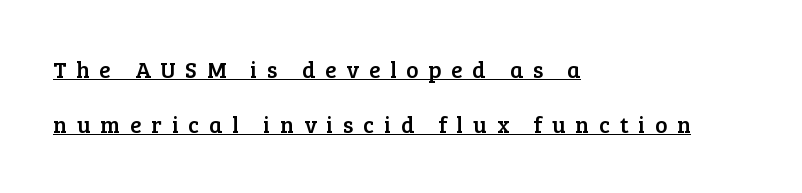
You could fit nearly another row in the gap between these rows. Substantial extra tracking has been applied to these lines. Line starts are locked; line ends wander. The specimen includes a rule beneath the text block's lines.
